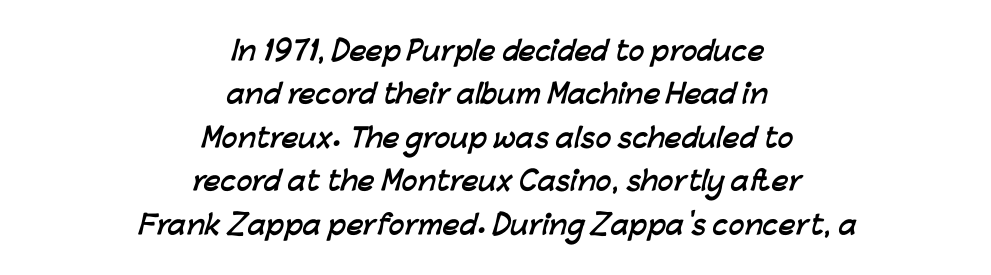
Baseline-to-baseline distance is the conventional proportion of letter height. Look at the tracking — it's just the regular setting, nothing added. Underline: absent. The letters are bold, with thick, heavy strokes.
